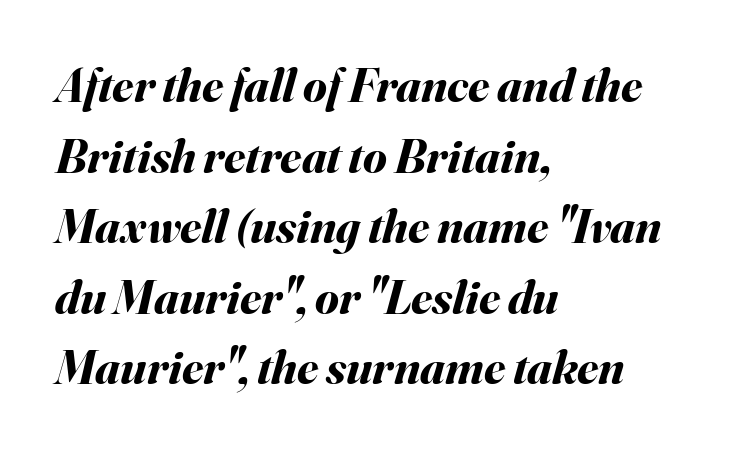
{"italic": "yes", "lean": "right", "slant_degrees": 16, "bold": "yes", "weight": "bold", "width": "normal", "stroke_contrast": "medium", "x_height": "small", "monospaced": "no", "underline": "no", "align": "left", "line_spacing": "normal", "line_spacing_ratio": 1.47, "letter_spacing": "normal", "letter_spacing_em": 0.0, "glyph_px": 48}
